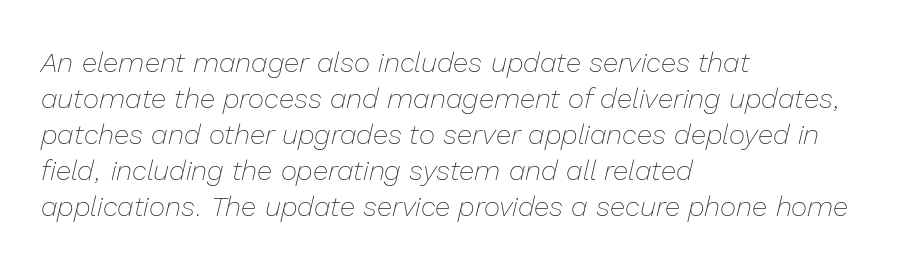
You can tell it's italic because the verticals aren't actually vertical. A typesetter would call this proportional, since set widths differ per character. Notice how descenders clear the ascenders below comfortably — that's standard leading. Clear beneath every line of the passage. Words appear dense and cohesive because spacing is normal. Bold? No — there's no thickening of the strokes.
